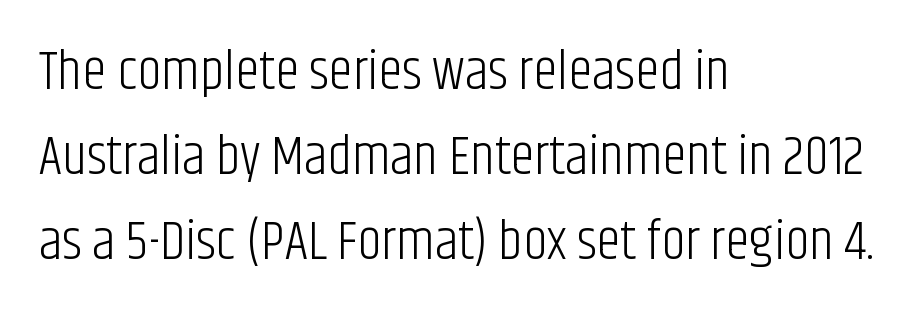
The image shows 55 px light, condensed sans-serif type, upright; set left-aligned, normal line spacing (1.55x), normal letter spacing, not underlined; low stroke contrast and a large x-height.
